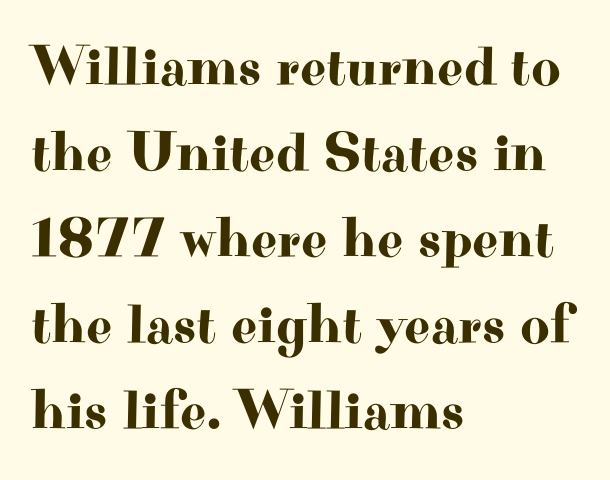
Proportional: the letters do not fall into vertical columns. The vertical gap from one line to the next is medium. Tracking here is standard; glyphs follow each other at the usual distance. I'd call this a serif setting — the letters wear small feet.
